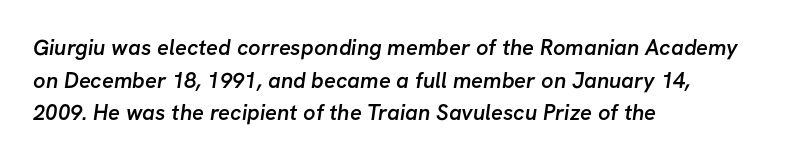
Q: Is the text bold? A: Semi-bold.
Q: Is the text underlined? A: No.
Q: How is the paragraph aligned? A: Left-aligned.
Q: Is the spacing between letters normal or unusually wide? A: Normal.
Q: Is the spacing between lines tight, normal or loose? A: Normal.
